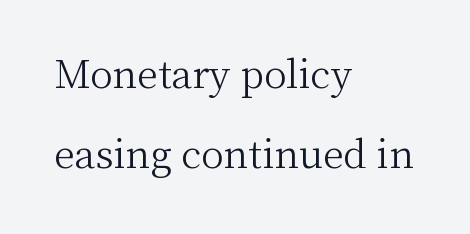
{"serif": "yes", "italic": "no", "bold": "no", "weight": "light", "width": "normal", "stroke_contrast": "medium", "x_height": "medium", "monospaced": "no", "underline": "no", "align": "left", "line_spacing": "loose", "line_spacing_ratio": 2.11, "letter_spacing": "normal", "letter_spacing_em": 0.0, "glyph_px": 38}
